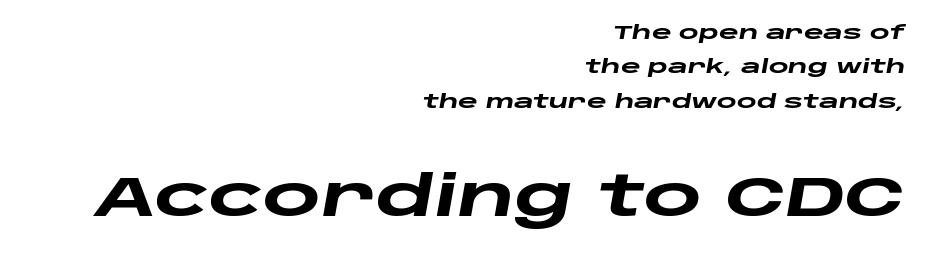
{"italic": "yes", "lean": "right", "slant_degrees": 10, "bold": "yes", "weight": "heavy", "width": "wide", "stroke_contrast": "low", "x_height": "large", "monospaced": "no", "underline": "no", "align": "right", "line_spacing_ratio": 1.81, "letter_spacing": "normal", "letter_spacing_em": 0.0, "larger_block": "second", "size_ratio": 2.95, "glyph_px": 56}
